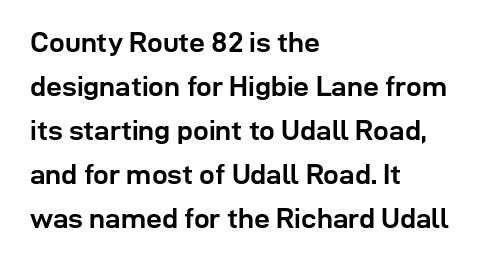
{"serif": "no", "italic": "no", "bold": "yes", "weight": "semibold", "width": "normal", "stroke_contrast": "low", "x_height": "medium", "monospaced": "no", "underline": "no", "align": "left", "line_spacing": "normal", "line_spacing_ratio": 1.57, "letter_spacing": "normal", "letter_spacing_em": 0.0, "glyph_px": 28}
